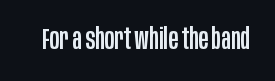
The image shows 29 px condensed sans-serif type, upright; set normal letter spacing, not underlined; low stroke contrast and a large x-height.
